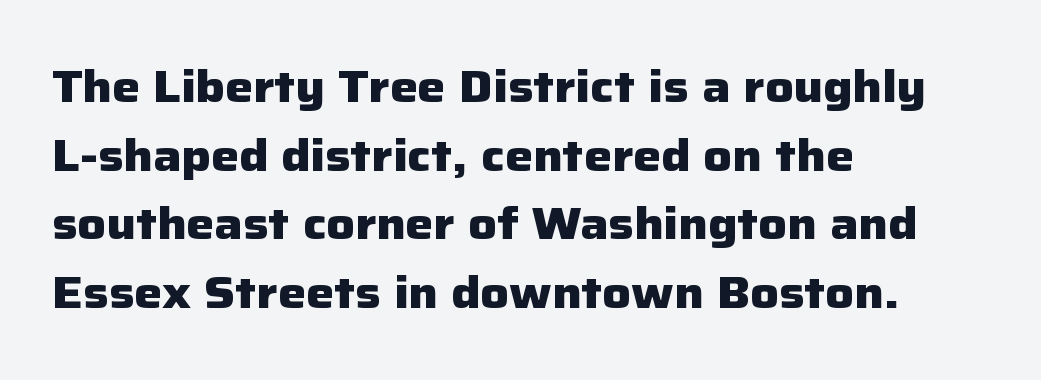
{"serif": "no", "italic": "no", "bold": "yes", "weight": "heavy", "width": "normal", "stroke_contrast": "low", "x_height": "medium", "monospaced": "no", "underline": "no", "align": "left", "line_spacing": "normal", "line_spacing_ratio": 1.56, "letter_spacing": "normal", "letter_spacing_em": 0.0, "glyph_px": 44}
